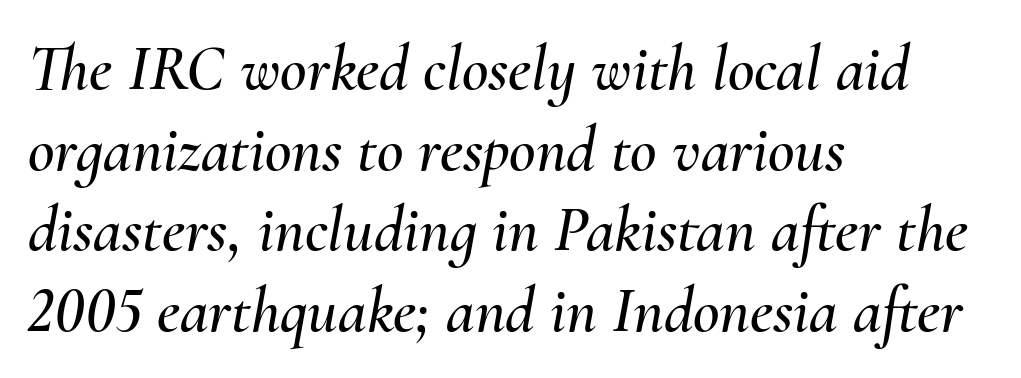
You could not count columns in this text — the font is proportionally spaced. Where is the straight margin? On the left. Letter spacing: default. The lettering tilts uniformly, giving the passage an italic look. Bare-footed words on every line.
